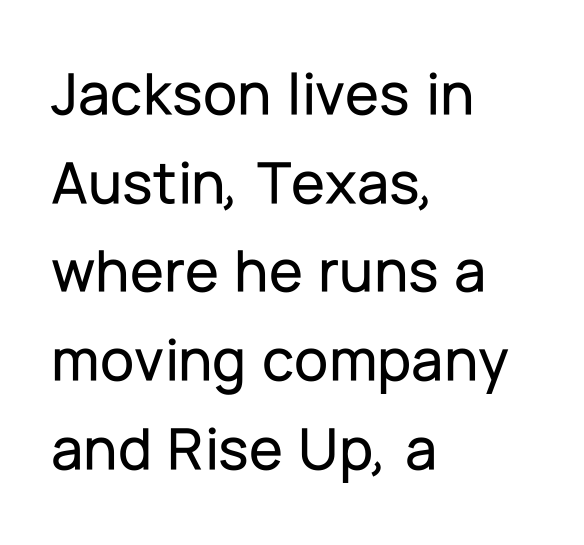
{"serif": "no", "italic": "no", "width": "normal", "stroke_contrast": "low", "x_height": "medium", "monospaced": "no", "underline": "no", "align": "left", "line_spacing": "normal", "line_spacing_ratio": 1.43, "letter_spacing": "normal", "letter_spacing_em": 0.0, "glyph_px": 62}
